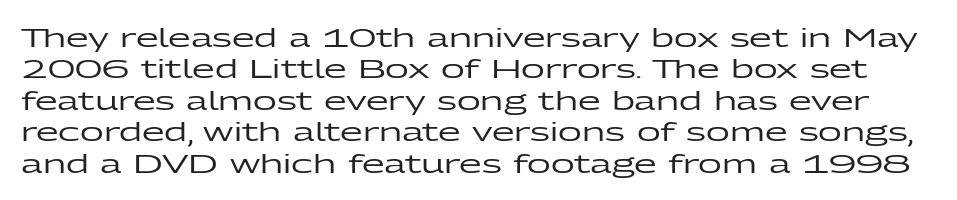
Posture: vertical. Compared with typical body copy, the letter spacing here is the same. Plain, unruled lines of type.
